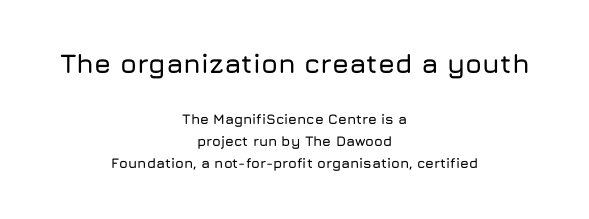
Larger block? The one above; the one below is distinctly smaller. The block of text has a typical density, with ordinary space between rows. Rule under the text: the space is simply empty. Is there any slant? The stems are plumb. Tracking value appears to be zero — textbook default spacing.
